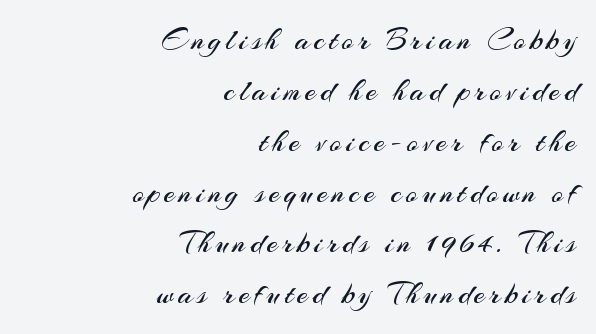
{"serif": "no", "bold": "no", "weight": "regular", "width": "normal", "stroke_contrast": "medium", "x_height": "small", "monospaced": "no", "underline": "no", "align": "right", "line_spacing": "normal", "line_spacing_ratio": 1.64, "glyph_px": 31}
